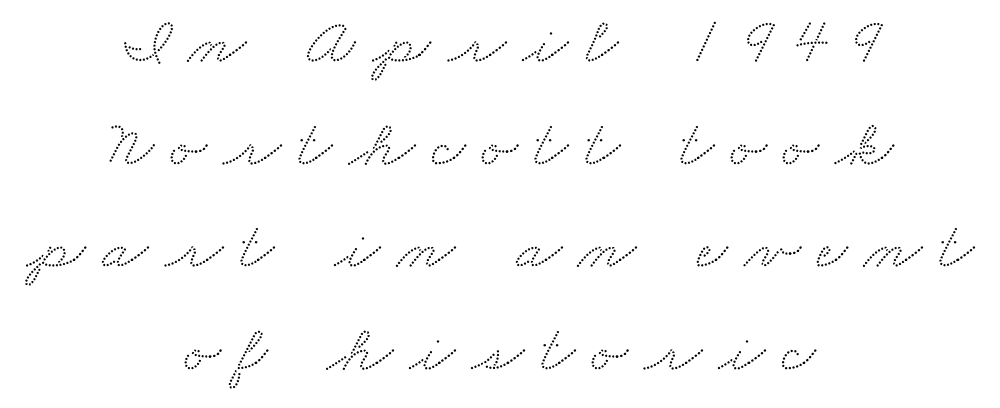
Q: Is the typeface a serif or a sans-serif typeface? A: Serif.
Q: Is the text underlined? A: No.
Q: How is the paragraph aligned? A: Centered.
Q: Is the spacing between letters normal or unusually wide? A: Unusually wide.
Q: Is the spacing between lines tight, normal or loose? A: Normal.
Q: Width (condensed, normal, or wide)? A: Wide.
Q: Stroke contrast? A: Medium.
Q: x-height? A: Small.
Q: Monospaced? A: No.
